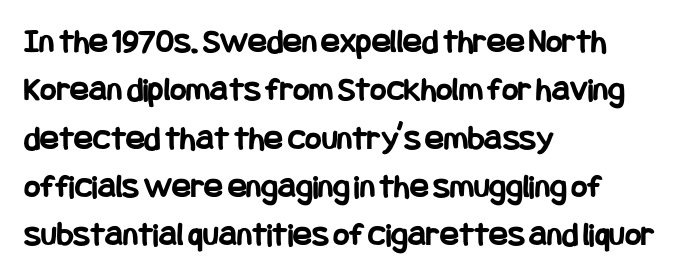
{"serif": "no", "italic": "no", "bold": "yes", "weight": "bold", "width": "condensed", "stroke_contrast": "low", "x_height": "large", "underline": "no", "align": "left", "line_spacing": "normal", "line_spacing_ratio": 1.38, "letter_spacing": "normal", "letter_spacing_em": 0.0, "glyph_px": 35}
